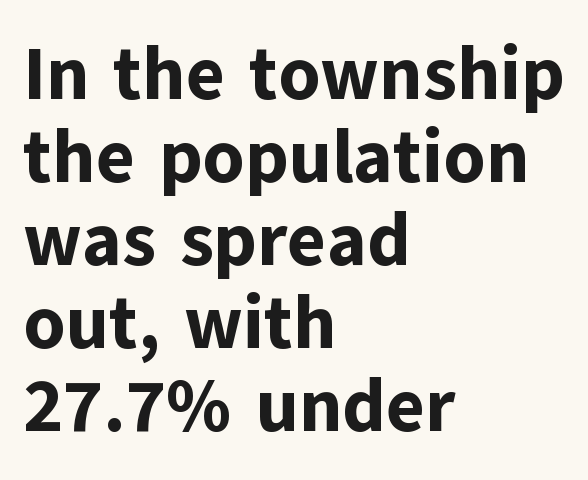
{"serif": "no", "italic": "no", "bold": "yes", "weight": "bold", "width": "normal", "stroke_contrast": "low", "x_height": "medium", "monospaced": "no", "underline": "no", "align": "left", "line_spacing": "tight", "line_spacing_ratio": 1.12, "letter_spacing": "normal", "letter_spacing_em": 0.0, "glyph_px": 74}
